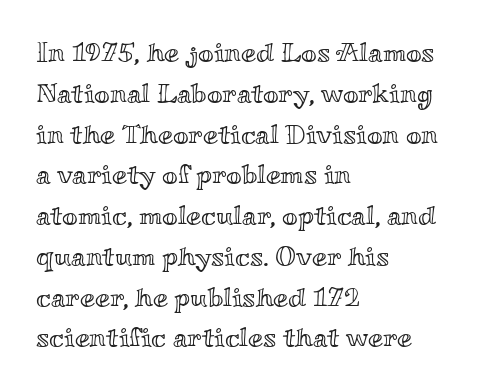
The typography opts for an upright posture over an oblique one. Descenders hang freely into open space. The rag falls on the right side of this text block. No extra tracking has been applied to these lines. Does the leading feel generous? No, just average.
